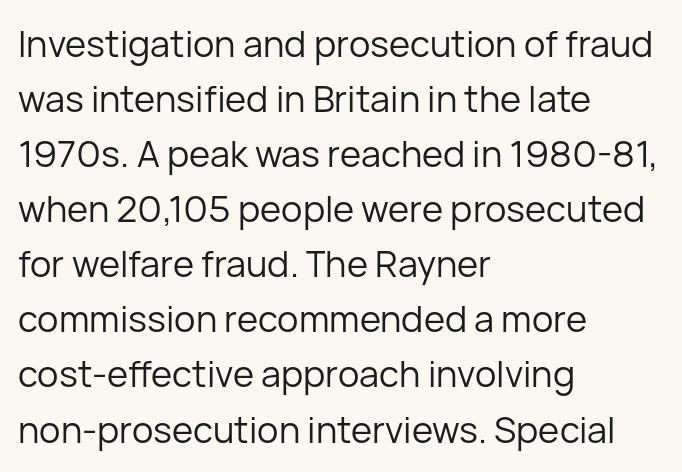
{"serif": "no", "italic": "no", "bold": "no", "weight": "regular", "width": "normal", "stroke_contrast": "low", "x_height": "medium", "monospaced": "no", "underline": "no", "align": "left", "line_spacing": "normal", "line_spacing_ratio": 1.53, "letter_spacing": "normal", "letter_spacing_em": 0.0, "glyph_px": 36}
